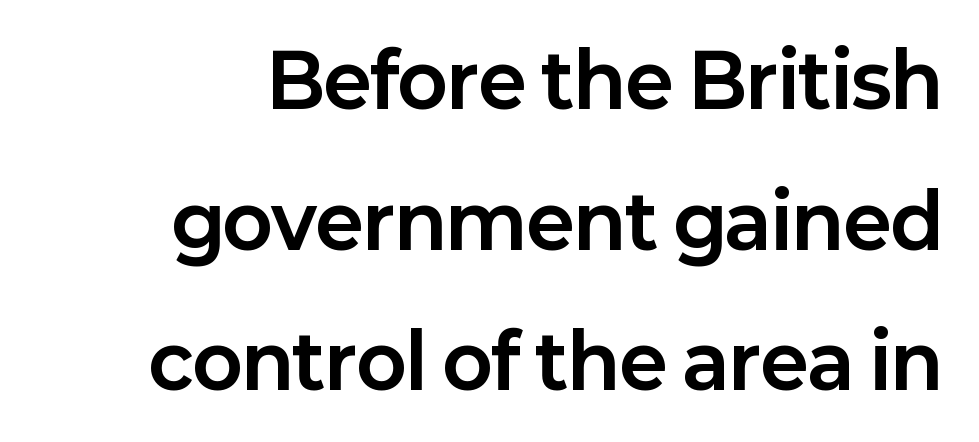
{"serif": "no", "italic": "no", "bold": "yes", "weight": "bold", "width": "normal", "stroke_contrast": "low", "x_height": "medium", "monospaced": "no", "underline": "no", "align": "right", "line_spacing": "loose", "line_spacing_ratio": 1.9, "letter_spacing": "normal", "letter_spacing_em": 0.0, "glyph_px": 74}
